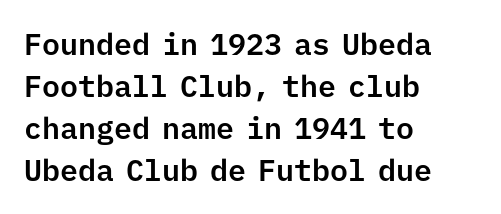
{"serif": "no", "italic": "no", "width": "normal", "stroke_contrast": "low", "x_height": "medium", "monospaced": "yes", "underline": "no", "align": "left", "line_spacing": "normal", "line_spacing_ratio": 1.4, "letter_spacing": "normal", "letter_spacing_em": 0.0, "glyph_px": 30}
